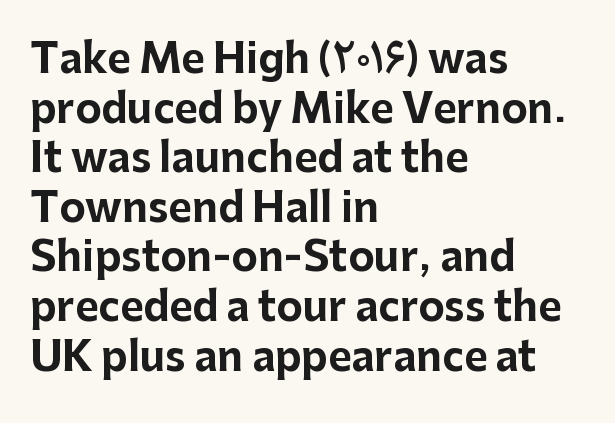
Q: Is the text bold? A: Yes.
Q: Is the text italic (slanted)? A: No, it is upright.
Q: Is the typeface a serif or a sans-serif typeface? A: Sans-serif.
Q: Is the text underlined? A: No.
Q: How is the paragraph aligned? A: Left-aligned.
Q: Is the spacing between letters normal or unusually wide? A: Normal.
Q: Width (condensed, normal, or wide)? A: Normal.
Q: Stroke contrast? A: Low.
Q: x-height? A: Medium.
Q: Monospaced? A: No.
